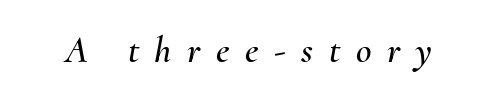
There is plenty of visible air inserted between adjacent glyphs. Spacing verdict: proportional, widths tailored to each character. Emphasis-style slanted type is in use. The area under the type is left untouched.
